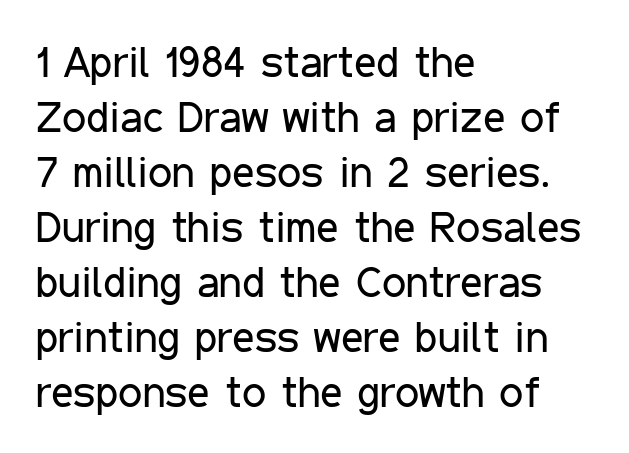
Q: Is the text bold? A: No.
Q: Is the text italic (slanted)? A: No, it is upright.
Q: Is the typeface a serif or a sans-serif typeface? A: Sans-serif.
Q: Is the text underlined? A: No.
Q: How is the paragraph aligned? A: Left-aligned.
Q: Is the spacing between letters normal or unusually wide? A: Normal.
Q: Is the spacing between lines tight, normal or loose? A: Normal.
Q: Width (condensed, normal, or wide)? A: Condensed.
Q: Stroke contrast? A: Low.
Q: x-height? A: Medium.
Q: Monospaced? A: No.
